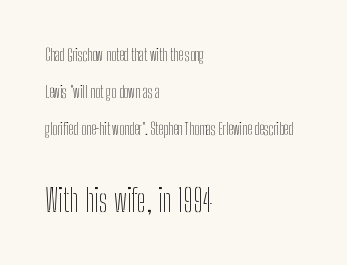
{"serif": "no", "italic": "no", "bold": "no", "weight": "thin", "width": "condensed", "stroke_contrast": "low", "x_height": "medium", "monospaced": "no", "underline": "no", "align": "left", "line_spacing": "loose", "line_spacing_ratio": 2.32, "letter_spacing": "normal", "letter_spacing_em": 0.0, "larger_block": "second", "size_ratio": 1.94, "glyph_px": 31}
